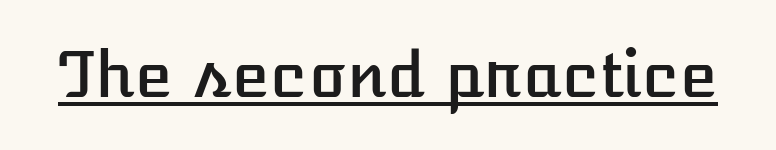
Q: Is the text italic (slanted)? A: No, it is upright.
Q: Is the text underlined? A: Yes.
Q: Is the spacing between letters normal or unusually wide? A: Normal.
Q: Width (condensed, normal, or wide)? A: Normal.
Q: Stroke contrast? A: Low.
Q: x-height? A: Medium.
Q: Monospaced? A: No.
